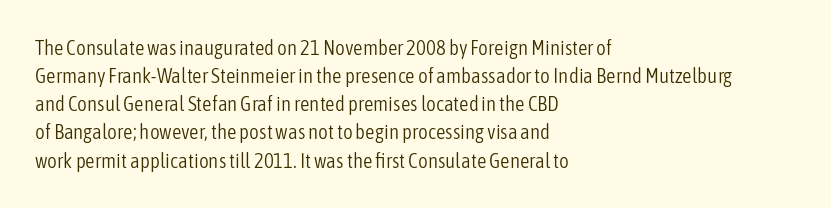
Visually the block forms a straight wall on the left and a jagged coastline on the right. Style check: upright. Bold? No — there's no thickening of the strokes. Notice how descenders clear the ascenders below comfortably — that's standard leading. Each word holds together tightly as a unit, with standard inter-letter gaps.
